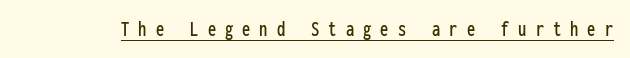
The tracking reads as deliberately expanded to a designer's eye. Posture: upright roman. Emphasis is given by a line drawn under the lettering.
